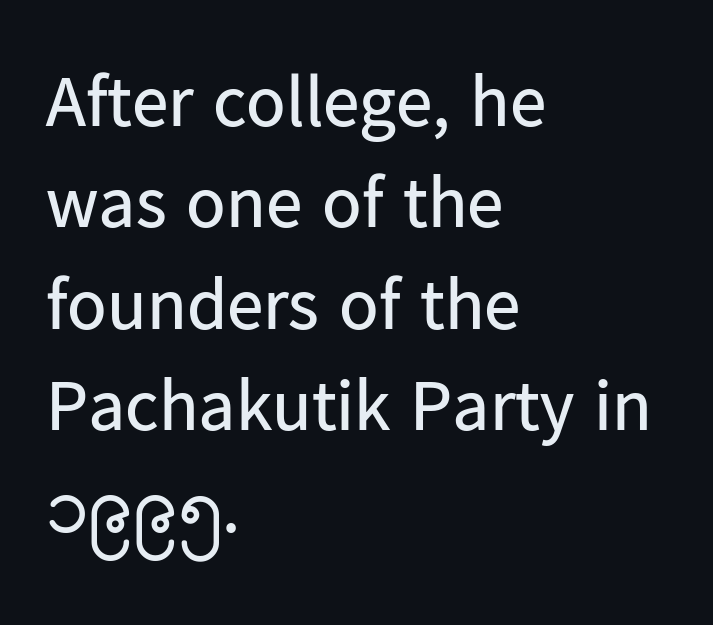
The lines sit at an ordinary, default distance from one another. Does extra space separate the letters? No, they use regular spacing. This is sans-serif lettering, the kind often seen on screens and signage. The specimen omits any rule beneath the text block's lines. If you drew a ruler down the left edge, every line would touch it.
